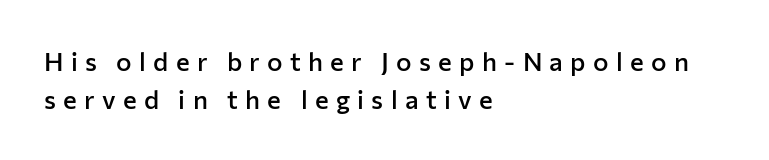
Q: Is the text bold? A: Semi-bold.
Q: Is the text italic (slanted)? A: No, it is upright.
Q: Is the text underlined? A: No.
Q: How is the paragraph aligned? A: Left-aligned.
Q: Is the spacing between letters normal or unusually wide? A: Unusually wide.
Q: Is the spacing between lines tight, normal or loose? A: Normal.
